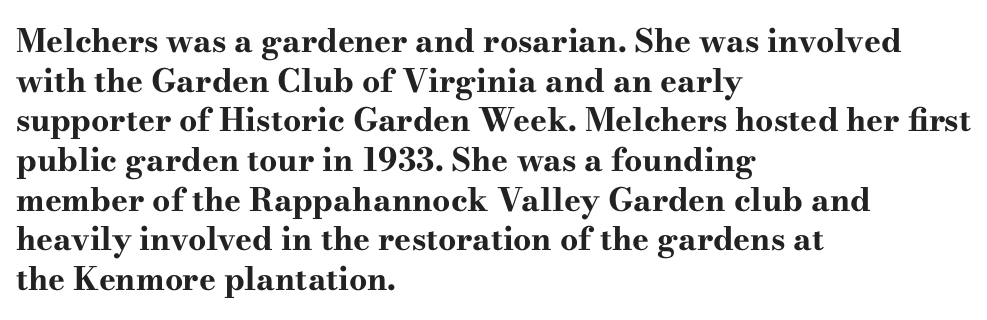
Q: Is the text bold? A: Yes.
Q: Is the text italic (slanted)? A: No, it is upright.
Q: Is the typeface a serif or a sans-serif typeface? A: Serif.
Q: Is the text underlined? A: No.
Q: How is the paragraph aligned? A: Left-aligned.
Q: Is the spacing between letters normal or unusually wide? A: Normal.
Q: Width (condensed, normal, or wide)? A: Wide.
Q: Stroke contrast? A: High.
Q: x-height? A: Small.
Q: Monospaced? A: No.
